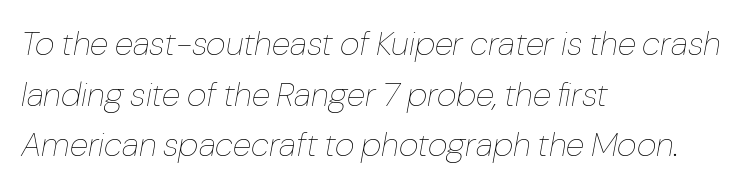
Q: Is the text bold? A: No.
Q: Is the text italic (slanted)? A: Yes, it leans right by about 10 degrees.
Q: Is the text underlined? A: No.
Q: How is the paragraph aligned? A: Left-aligned.
Q: Is the spacing between letters normal or unusually wide? A: Normal.
Q: Is the spacing between lines tight, normal or loose? A: Normal.
Q: Width (condensed, normal, or wide)? A: Normal.
Q: Stroke contrast? A: Low.
Q: x-height? A: Medium.
Q: Monospaced? A: No.
